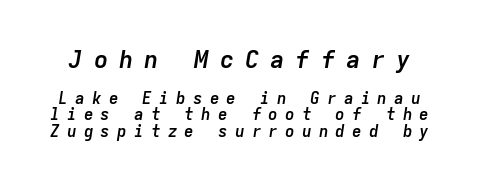
Q: Is the text bold? A: Yes.
Q: Is the text italic (slanted)? A: Yes, it leans right by about 9 degrees.
Q: Is the text underlined? A: No.
Q: Is the spacing between letters normal or unusually wide? A: Unusually wide.
Q: Is the spacing between lines tight, normal or loose? A: Tight.
Q: Which block of text is set in a larger size, the first (top) or the second (bottom)? A: The first (top) one.
